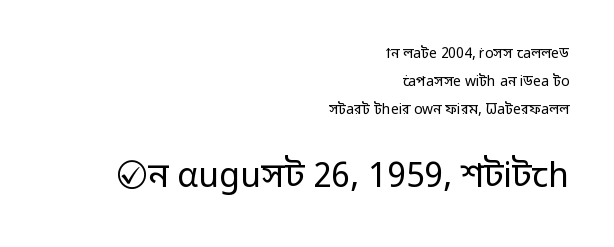
Q: Is the text bold? A: No.
Q: Is the text italic (slanted)? A: No, it is upright.
Q: Is the typeface a serif or a sans-serif typeface? A: Sans-serif.
Q: Is the text underlined? A: No.
Q: How is the paragraph aligned? A: Right-aligned.
Q: Is the spacing between letters normal or unusually wide? A: Normal.
Q: Is the spacing between lines tight, normal or loose? A: Loose.
Q: Which block of text is set in a larger size, the first (top) or the second (bottom)? A: The second (bottom) one.
Q: Width (condensed, normal, or wide)? A: Normal.
Q: Stroke contrast? A: Low.
Q: x-height? A: Medium.
Q: Monospaced? A: No.
